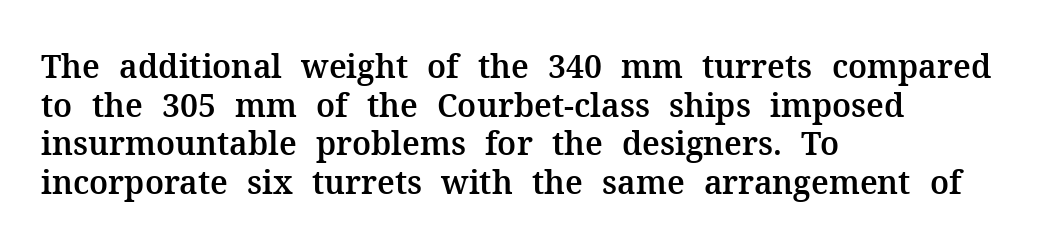
Q: Is the text italic (slanted)? A: No, it is upright.
Q: Is the typeface a serif or a sans-serif typeface? A: Serif.
Q: Is the text underlined? A: No.
Q: How is the paragraph aligned? A: Left-aligned.
Q: Is the spacing between letters normal or unusually wide? A: Normal.
Q: Width (condensed, normal, or wide)? A: Normal.
Q: Stroke contrast? A: Medium.
Q: x-height? A: Medium.
Q: Monospaced? A: No.
